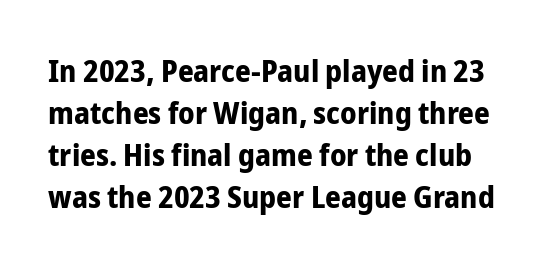
The image shows 31 px bold, condensed sans-serif type, upright; set normal line spacing (1.36x), normal letter spacing, not underlined; low stroke contrast and a medium x-height.
